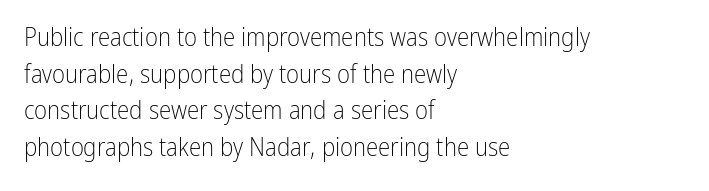
Weight: in the light-to-regular range. In CSS terms this would be text-align: left. The letters stand straight up with perfectly vertical stems. Each new line begins a customary step beneath the previous one. Characters follow at the spacing the type designer built in.
